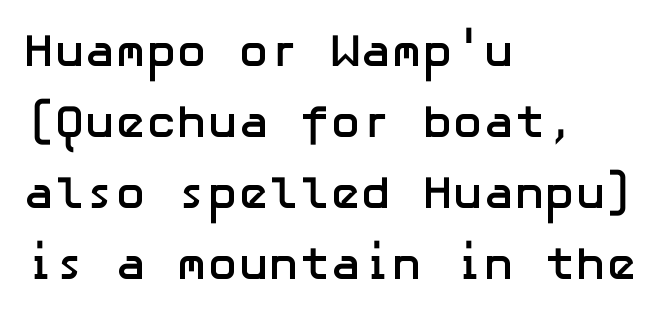
{"serif": "no", "italic": "no", "bold": "yes", "weight": "semibold", "width": "normal", "stroke_contrast": "low", "x_height": "medium", "underline": "no", "align": "left", "line_spacing": "normal", "line_spacing_ratio": 1.54, "letter_spacing": "normal", "letter_spacing_em": 0.0, "glyph_px": 46}
